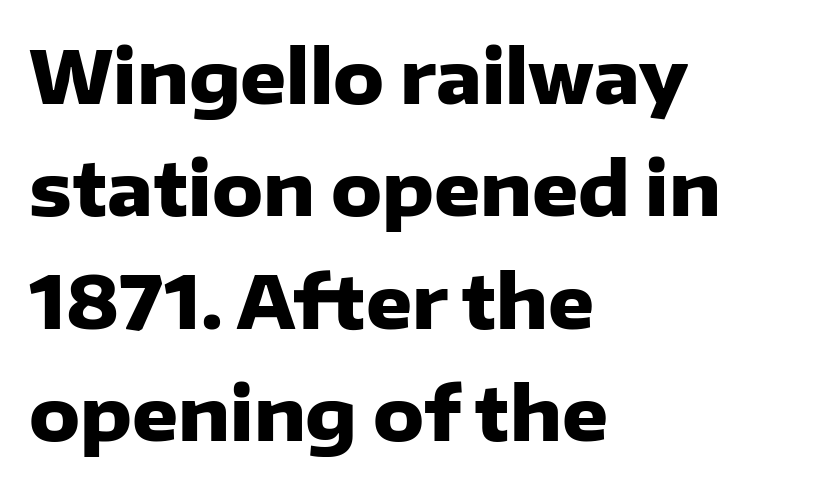
{"serif": "no", "italic": "no", "bold": "yes", "weight": "heavy", "width": "normal", "stroke_contrast": "low", "x_height": "medium", "monospaced": "no", "underline": "no", "align": "left", "line_spacing": "normal", "line_spacing_ratio": 1.56, "letter_spacing": "normal", "letter_spacing_em": 0.0, "glyph_px": 72}
